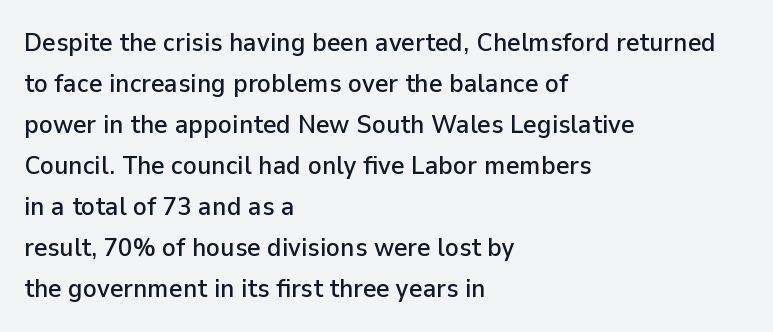
{"italic": "no", "underline": "no", "align": "left", "line_spacing": "normal", "line_spacing_ratio": 1.58, "letter_spacing": "normal", "letter_spacing_em": 0.0, "glyph_px": 26}
